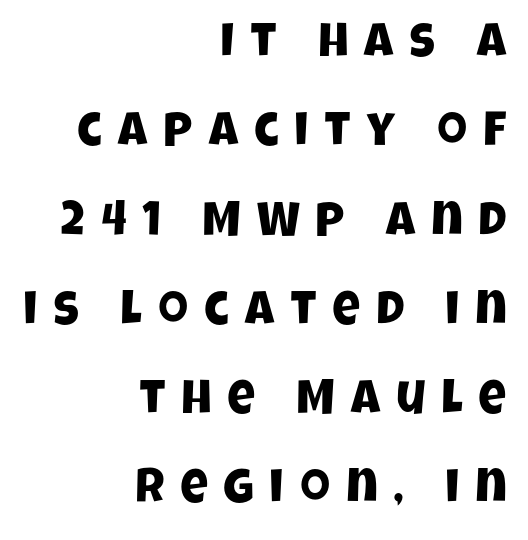
The image shows 48 px condensed sans-serif type; set right-aligned, line spacing 1.86x, unusually wide letter spacing (+0.33 em), not underlined; low stroke contrast and a large x-height.
